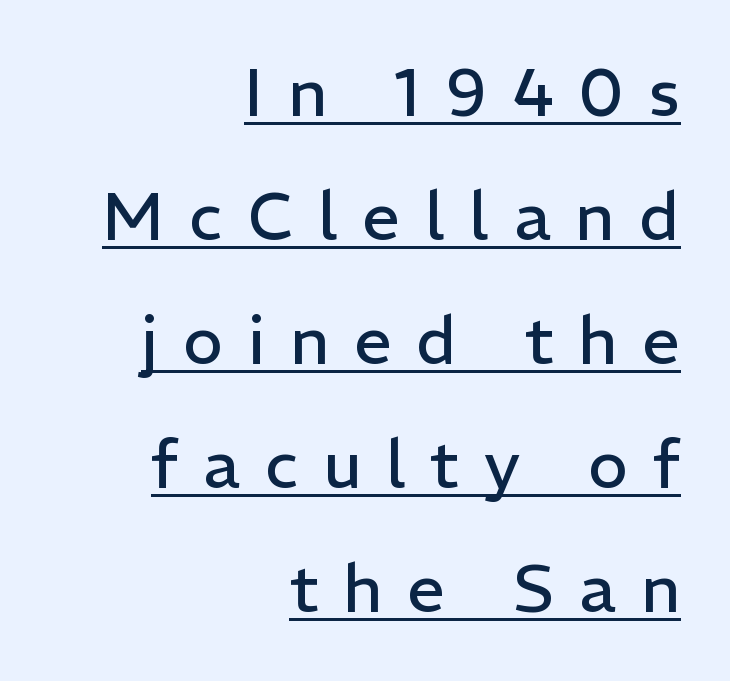
Q: Is the text bold? A: No.
Q: Is the text italic (slanted)? A: No, it is upright.
Q: Is the typeface a serif or a sans-serif typeface? A: Sans-serif.
Q: Is the text underlined? A: Yes.
Q: How is the paragraph aligned? A: Right-aligned.
Q: Is the spacing between letters normal or unusually wide? A: Unusually wide.
Q: Width (condensed, normal, or wide)? A: Normal.
Q: Stroke contrast? A: Low.
Q: x-height? A: Medium.
Q: Monospaced? A: No.
